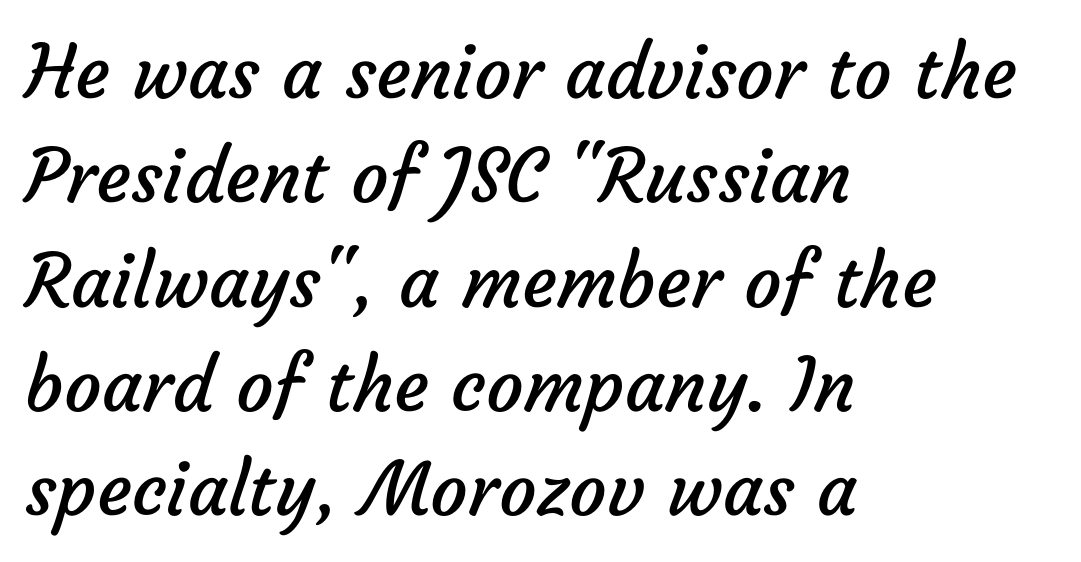
A normal amount of white space separates one row of letters from the next. A classic flush-left, rag-right setting is used for this passage. Type style note: lacks serifs. Compared with a typical body face, this is equally light or lighter still. These lines are rendered in a variable-pitch font.
